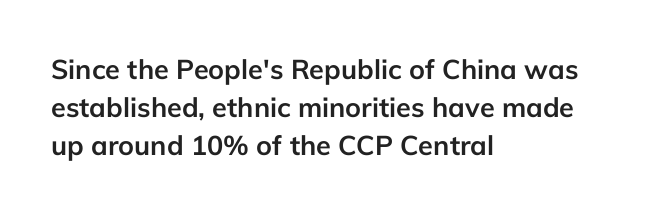
The image shows 27 px bold type, upright; set left-aligned, normal line spacing (1.41x), normal letter spacing, not underlined.
